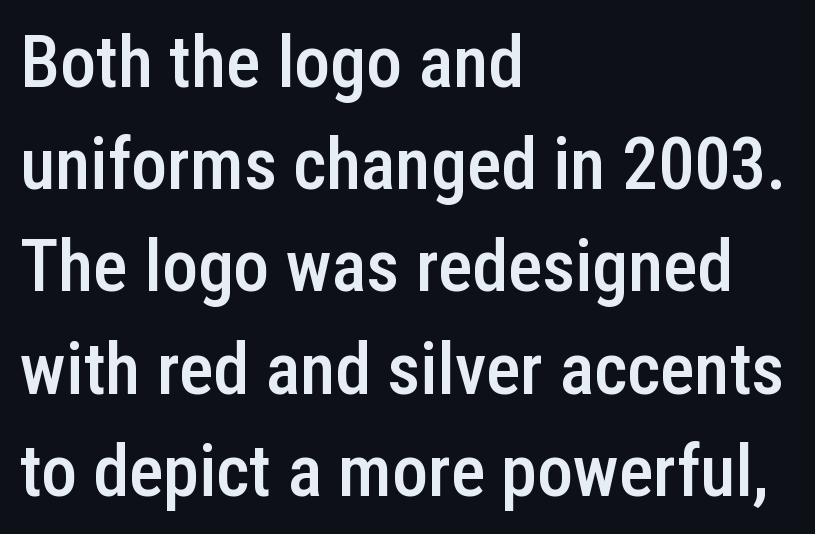
Q: Is the text bold? A: Semi-bold.
Q: Is the text italic (slanted)? A: No, it is upright.
Q: Is the typeface a serif or a sans-serif typeface? A: Sans-serif.
Q: Is the text underlined? A: No.
Q: How is the paragraph aligned? A: Left-aligned.
Q: Is the spacing between letters normal or unusually wide? A: Normal.
Q: Is the spacing between lines tight, normal or loose? A: Normal.
Q: Width (condensed, normal, or wide)? A: Condensed.
Q: Stroke contrast? A: Low.
Q: x-height? A: Medium.
Q: Monospaced? A: No.
